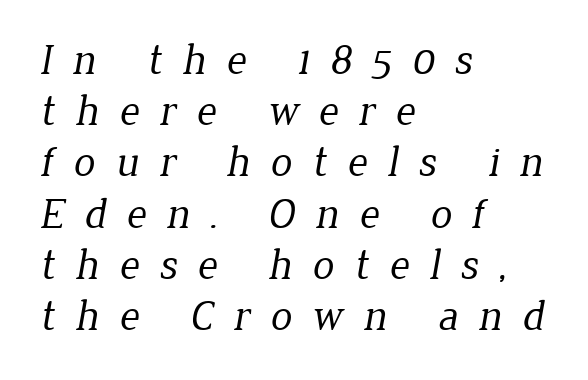
{"serif": "yes", "bold": "no", "weight": "regular", "width": "normal", "stroke_contrast": "low", "x_height": "medium", "monospaced": "no", "underline": "no", "align": "left", "line_spacing_ratio": 1.19, "letter_spacing": "wide", "letter_spacing_em": 0.47, "glyph_px": 43}
